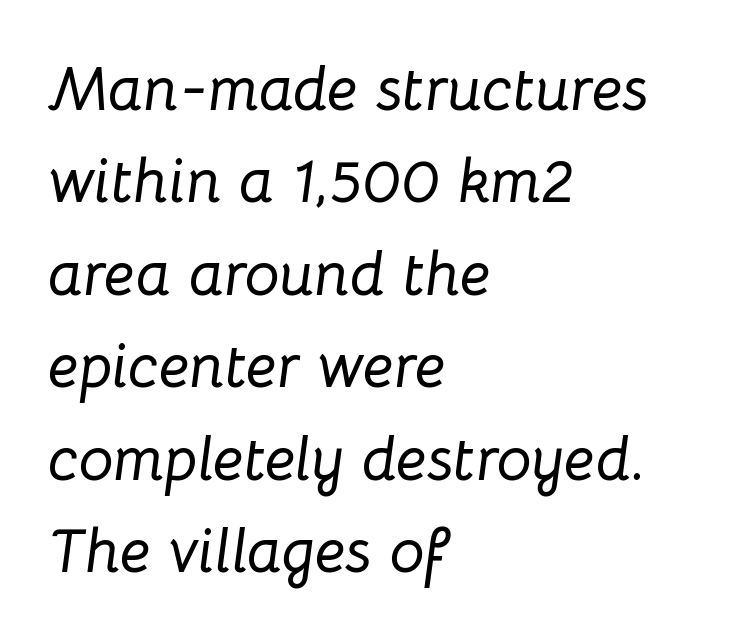
{"italic": "yes", "lean": "right", "slant_degrees": 8, "width": "normal", "stroke_contrast": "low", "x_height": "medium", "monospaced": "no", "underline": "no", "align": "left", "line_spacing": "normal", "line_spacing_ratio": 1.49, "letter_spacing": "normal", "letter_spacing_em": 0.0, "glyph_px": 62}
